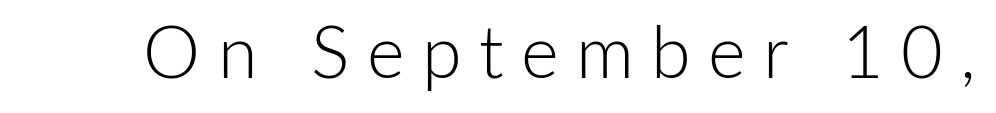
Q: Is the text bold? A: No.
Q: Is the text italic (slanted)? A: No, it is upright.
Q: Is the typeface a serif or a sans-serif typeface? A: Sans-serif.
Q: Is the text underlined? A: No.
Q: Is the spacing between letters normal or unusually wide? A: Unusually wide.
Q: Width (condensed, normal, or wide)? A: Normal.
Q: Stroke contrast? A: Low.
Q: x-height? A: Medium.
Q: Monospaced? A: No.
